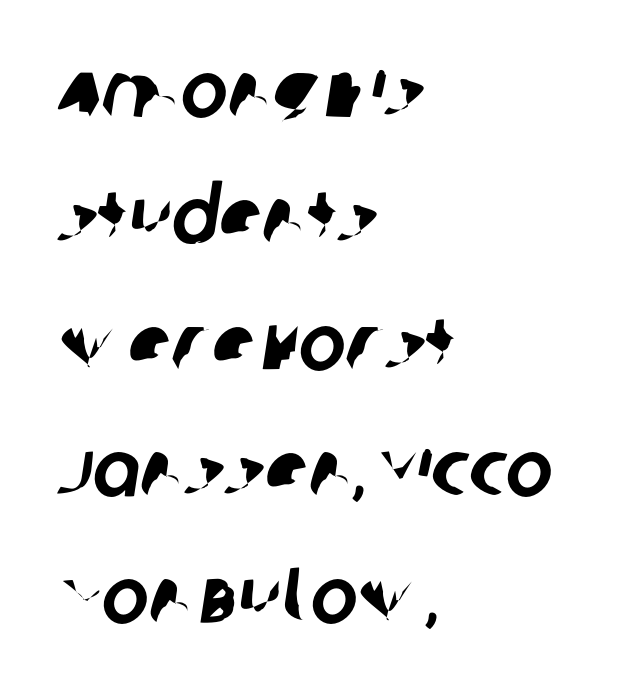
The face used here is proportionally spaced, like ordinary book or web type. Characters follow at the spacing the type designer built in. Casual observation: everything's shoved over to the left. Vertically, the passage feels balanced, rows spaced as you'd expect. I'd call this a sans setting — the letters go barefoot.
